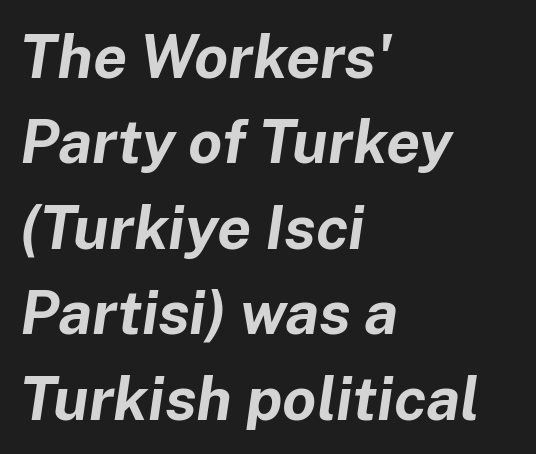
Q: Is the text bold? A: Yes.
Q: Is the text italic (slanted)? A: Yes, it leans right by about 8 degrees.
Q: Is the text underlined? A: No.
Q: How is the paragraph aligned? A: Left-aligned.
Q: Is the spacing between letters normal or unusually wide? A: Normal.
Q: Is the spacing between lines tight, normal or loose? A: Normal.
Q: Width (condensed, normal, or wide)? A: Normal.
Q: Stroke contrast? A: Low.
Q: x-height? A: Medium.
Q: Monospaced? A: No.
